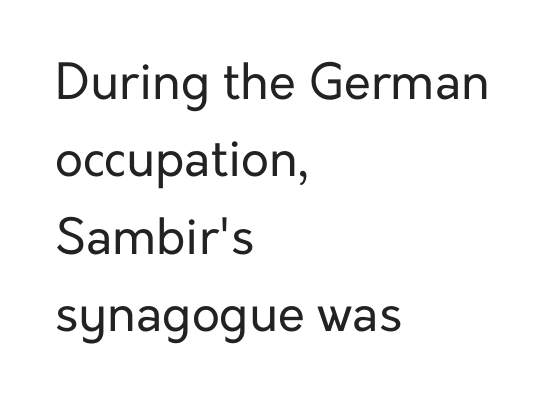
The image shows 49 px regular-weight sans-serif type, upright; set left-aligned, normal line spacing (1.58x), normal letter spacing, not underlined; low stroke contrast and a medium x-height.
